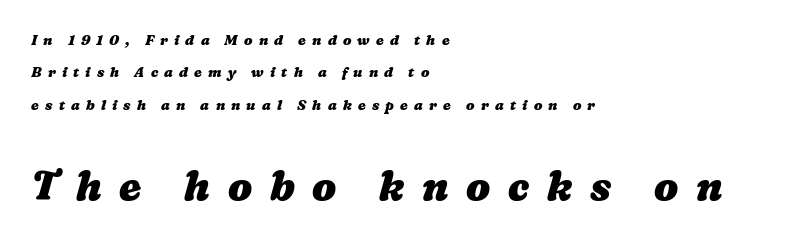
Q: Is the text bold? A: Yes.
Q: Is the text underlined? A: No.
Q: How is the paragraph aligned? A: Left-aligned.
Q: Is the spacing between letters normal or unusually wide? A: Unusually wide.
Q: Is the spacing between lines tight, normal or loose? A: Loose.
Q: Which block of text is set in a larger size, the first (top) or the second (bottom)? A: The second (bottom) one.
Q: Width (condensed, normal, or wide)? A: Wide.
Q: Stroke contrast? A: Medium.
Q: x-height? A: Medium.
Q: Monospaced? A: No.
